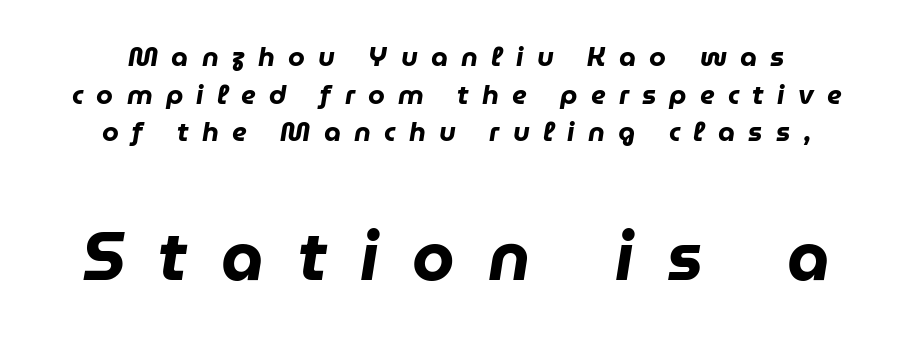
{"italic": "yes", "lean": "right", "slant_degrees": 9, "bold": "yes", "weight": "heavy", "width": "normal", "stroke_contrast": "low", "x_height": "medium", "monospaced": "no", "underline": "no", "align": "center", "line_spacing": "normal", "line_spacing_ratio": 1.39, "letter_spacing": "wide", "letter_spacing_em": 0.49, "larger_block": "second", "size_ratio": 2.52, "glyph_px": 68}
